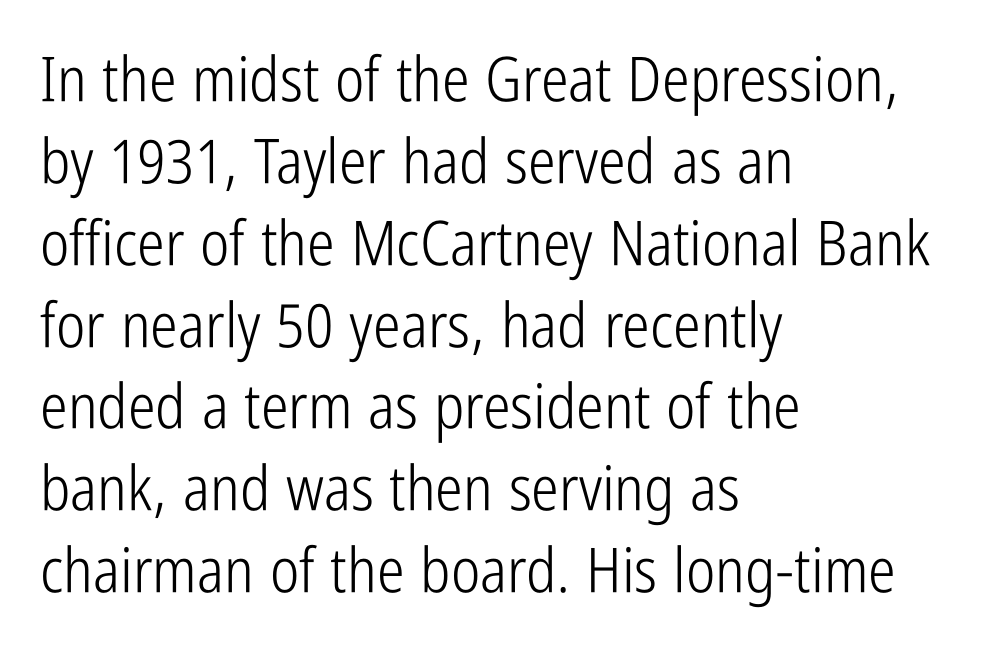
{"serif": "no", "italic": "no", "bold": "no", "weight": "light", "width": "condensed", "stroke_contrast": "low", "x_height": "medium", "monospaced": "no", "underline": "no", "align": "left", "line_spacing": "normal", "line_spacing_ratio": 1.32, "letter_spacing": "normal", "letter_spacing_em": 0.0, "glyph_px": 62}
